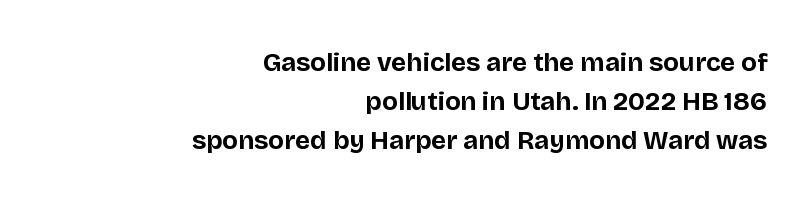
This is roman type, the default non-slanted kind. No word sits above an underline. The letters sit at their default tracking, neither squeezed nor spread. Regarding leading, the lines here are spaced in the standard way. Its strokes are broad and dark, the hallmark of bold type.
